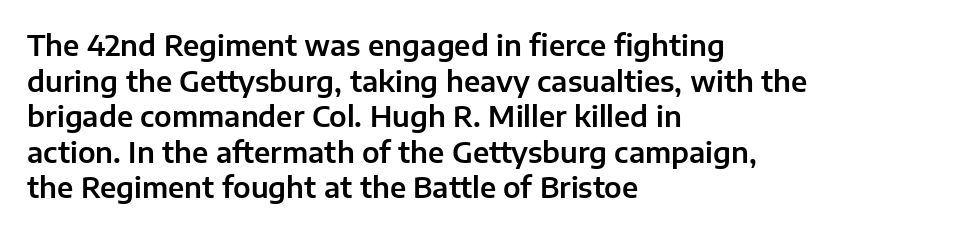
{"serif": "no", "italic": "no", "width": "normal", "stroke_contrast": "low", "x_height": "medium", "monospaced": "no", "underline": "no", "align": "left", "line_spacing": "normal", "line_spacing_ratio": 1.27, "letter_spacing": "normal", "letter_spacing_em": 0.0, "glyph_px": 28}
